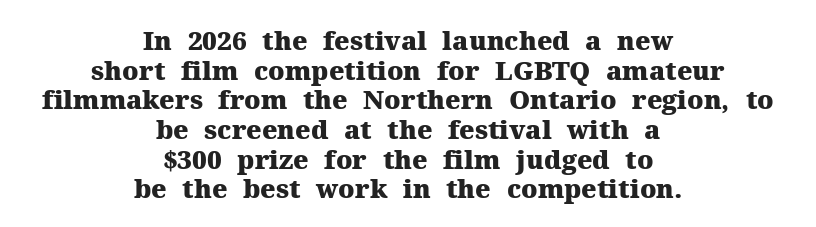
The face used here is rendered with its standard letterfit. Does the lettering tilt? It doesn't — this is upright. Each glyph is drawn with heavy, bold strokes. Line spacing here is tight.
